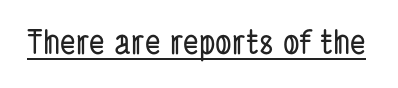
Q: Is the typeface a serif or a sans-serif typeface? A: Sans-serif.
Q: Is the text underlined? A: Yes.
Q: Is the spacing between letters normal or unusually wide? A: Normal.
Q: Width (condensed, normal, or wide)? A: Condensed.
Q: Stroke contrast? A: Low.
Q: x-height? A: Medium.
Q: Monospaced? A: No.
